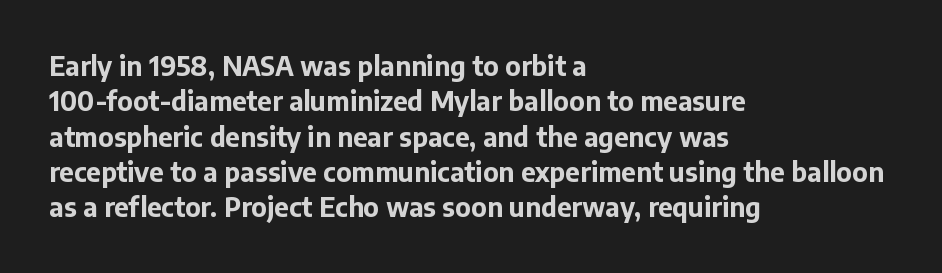
Q: Is the text bold? A: Yes.
Q: Is the text italic (slanted)? A: No, it is upright.
Q: Is the text underlined? A: No.
Q: How is the paragraph aligned? A: Left-aligned.
Q: Is the spacing between letters normal or unusually wide? A: Normal.
Q: Is the spacing between lines tight, normal or loose? A: Normal.
